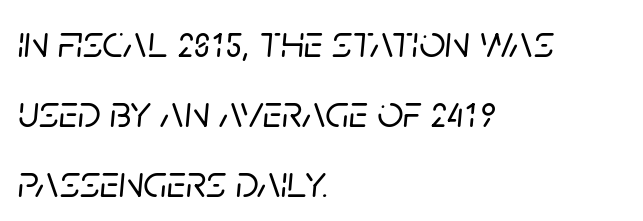
The image shows 46 px text type, italic (leaning right); set left-aligned, normal line spacing (1.52x), normal letter spacing, not underlined; low stroke contrast and a large x-height.
